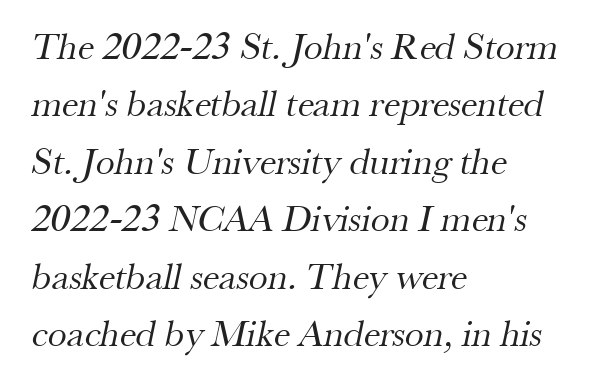
The image shows 38 px regular-weight serif type; set left-aligned, normal line spacing (1.51x), normal letter spacing, not underlined; medium stroke contrast and a small x-height.
